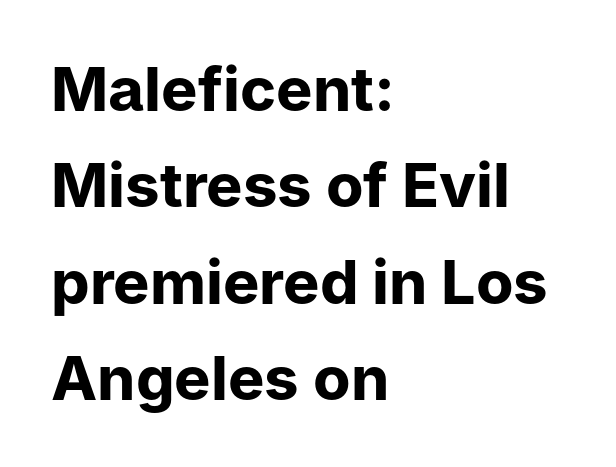
Q: Is the text bold? A: Yes.
Q: Is the text italic (slanted)? A: No, it is upright.
Q: Is the typeface a serif or a sans-serif typeface? A: Sans-serif.
Q: Is the text underlined? A: No.
Q: How is the paragraph aligned? A: Left-aligned.
Q: Is the spacing between letters normal or unusually wide? A: Normal.
Q: Is the spacing between lines tight, normal or loose? A: Normal.
Q: Width (condensed, normal, or wide)? A: Normal.
Q: Stroke contrast? A: Low.
Q: x-height? A: Medium.
Q: Monospaced? A: No.
